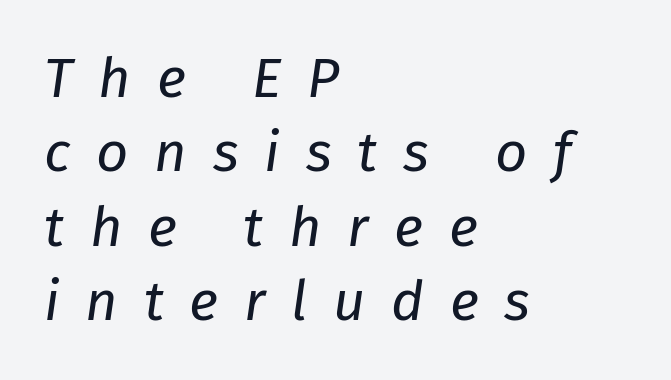
Vertical spacing — default. A typesetter would mark this as italic. The type is letterspaced generously, with wide tracking. Character widths vary here, with narrow letters taking less room than wide ones.
